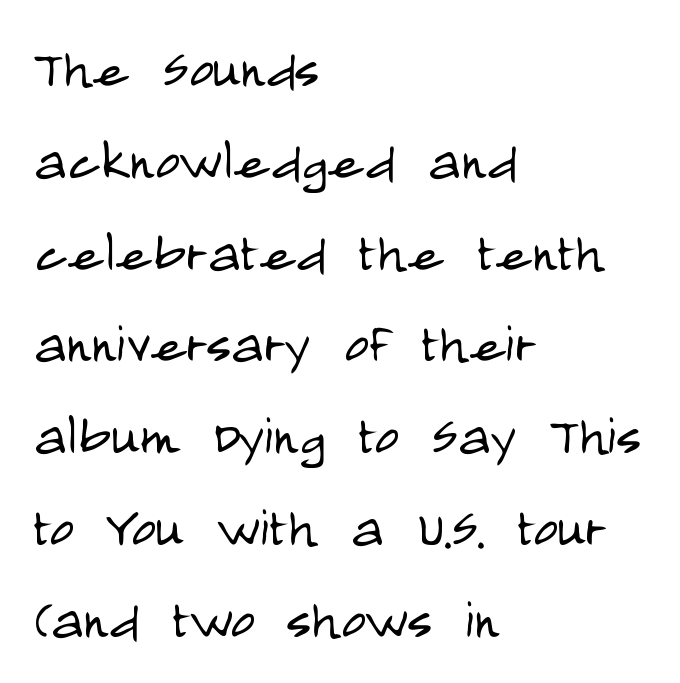
{"serif": "no", "italic": "no", "bold": "no", "weight": "light", "width": "condensed", "stroke_contrast": "low", "x_height": "large", "monospaced": "no", "underline": "no", "align": "left", "line_spacing": "normal", "line_spacing_ratio": 1.37, "letter_spacing": "normal", "letter_spacing_em": 0.0, "glyph_px": 67}
